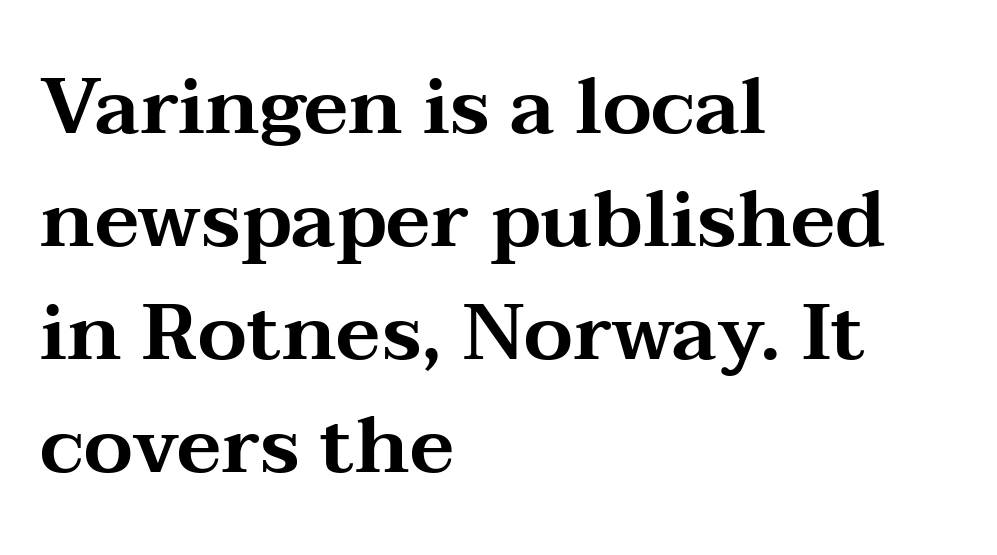
{"serif": "yes", "italic": "no", "width": "wide", "stroke_contrast": "medium", "x_height": "medium", "monospaced": "no", "underline": "no", "align": "left", "line_spacing": "normal", "line_spacing_ratio": 1.43, "letter_spacing": "normal", "letter_spacing_em": 0.0, "glyph_px": 79}
